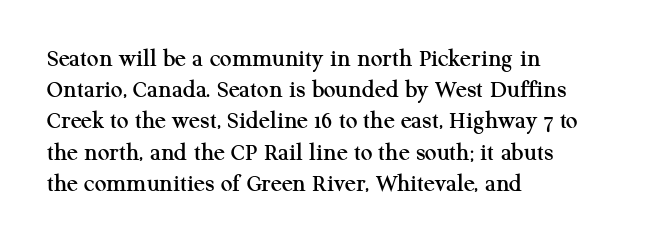
Q: Is the text italic (slanted)? A: No, it is upright.
Q: Is the text underlined? A: No.
Q: How is the paragraph aligned? A: Left-aligned.
Q: Is the spacing between letters normal or unusually wide? A: Normal.
